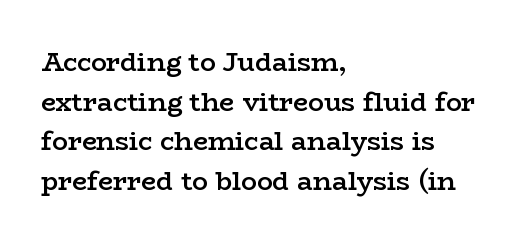
The image shows 26 px text type, upright; set left-aligned, normal line spacing (1.52x), normal letter spacing, not underlined.
